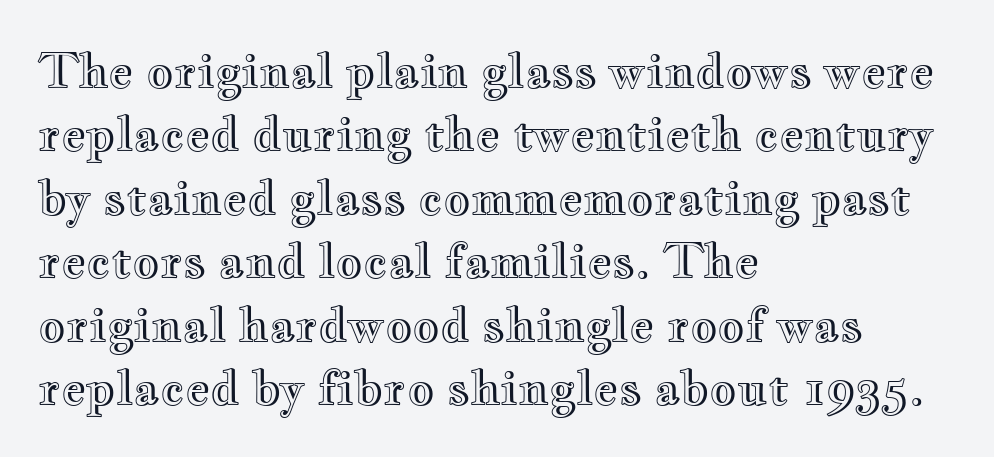
{"italic": "no", "width": "wide", "x_height": "small", "monospaced": "no", "underline": "no", "align": "left", "line_spacing": "normal", "line_spacing_ratio": 1.35, "letter_spacing": "normal", "letter_spacing_em": 0.0, "glyph_px": 47}
